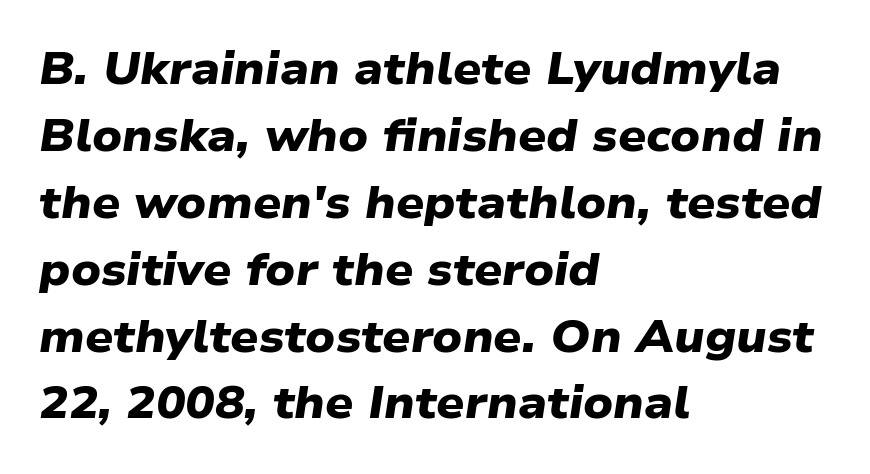
The image shows 44 px heavy, wide sans-serif type; set left-aligned, normal line spacing (1.52x), normal letter spacing, not underlined; low stroke contrast and a medium x-height.
